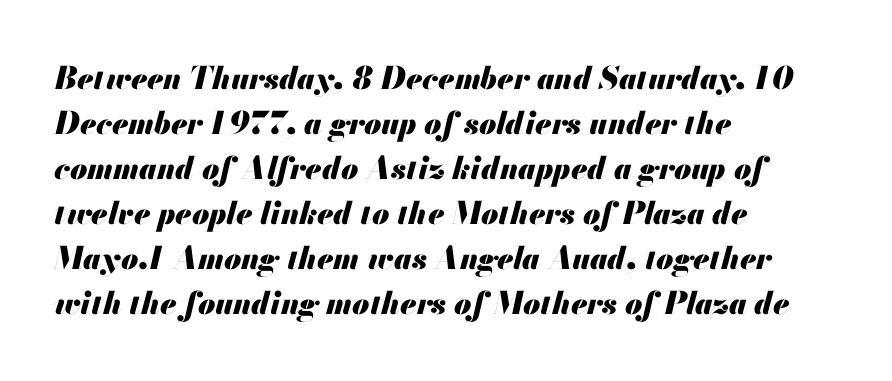
{"italic": "yes", "lean": "right", "slant_degrees": 13, "bold": "yes", "weight": "heavy", "width": "normal", "stroke_contrast": "medium", "x_height": "small", "monospaced": "no", "underline": "no", "align": "left", "line_spacing": "normal", "line_spacing_ratio": 1.45, "letter_spacing": "normal", "letter_spacing_em": 0.0, "glyph_px": 31}
